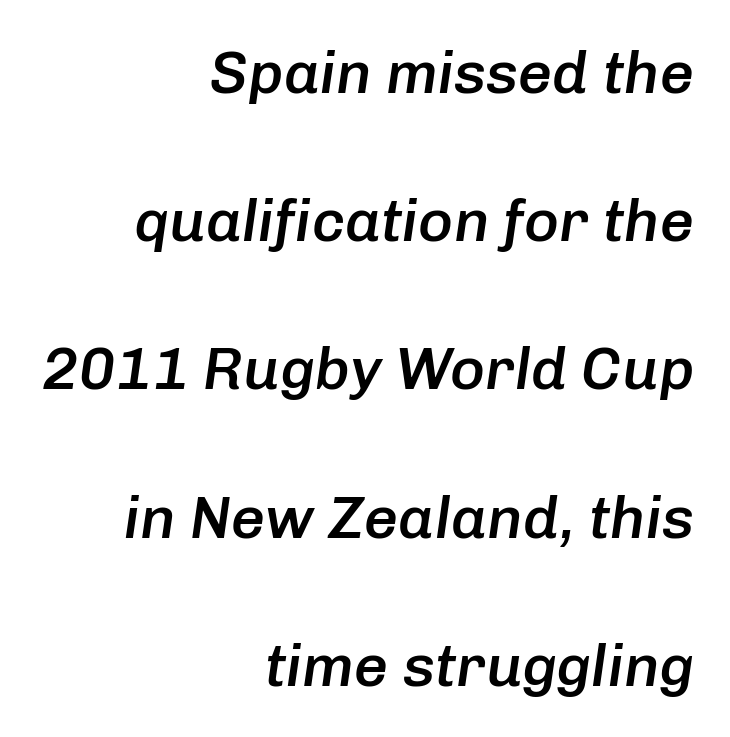
The image shows 60 px semibold type, italic (leaning right); set right-aligned, loose line spacing (2.47x), normal letter spacing, not underlined; low stroke contrast and a medium x-height.
